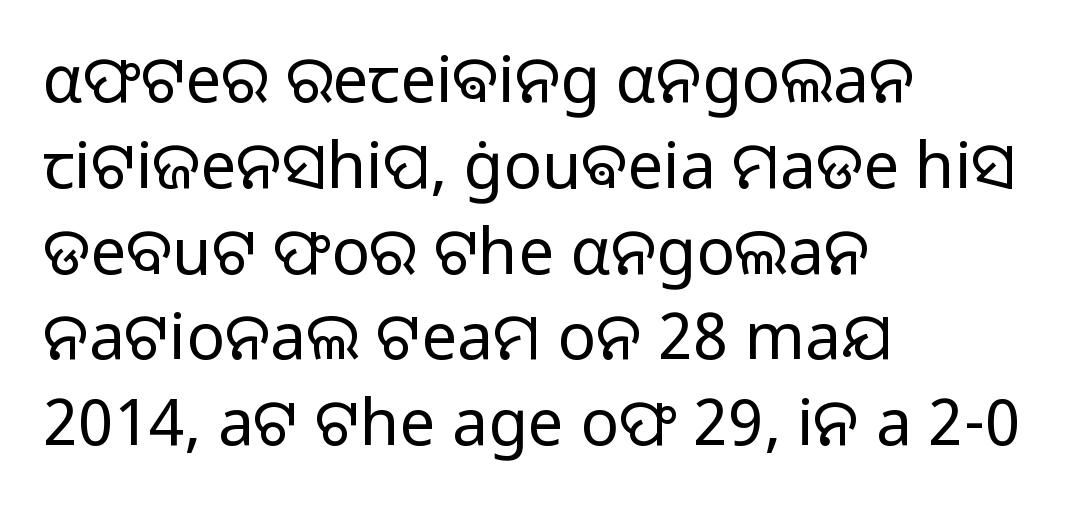
The image shows 64 px regular-weight sans-serif type, upright; set left-aligned, normal line spacing (1.34x), normal letter spacing, not underlined; low stroke contrast and a medium x-height.
